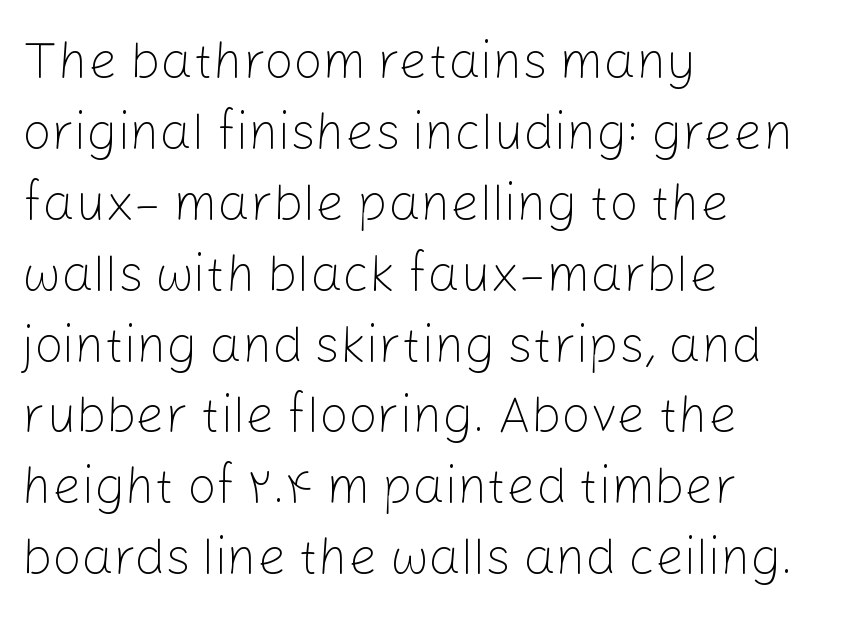
The image shows 51 px light sans-serif type, upright; set left-aligned, normal line spacing (1.39x), normal letter spacing, not underlined; low stroke contrast and a medium x-height.
